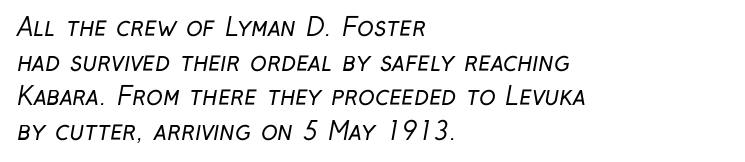
{"bold": "no", "underline": "no", "align": "left", "line_spacing": "normal", "line_spacing_ratio": 1.39, "letter_spacing": "normal", "letter_spacing_em": 0.0, "glyph_px": 25}
